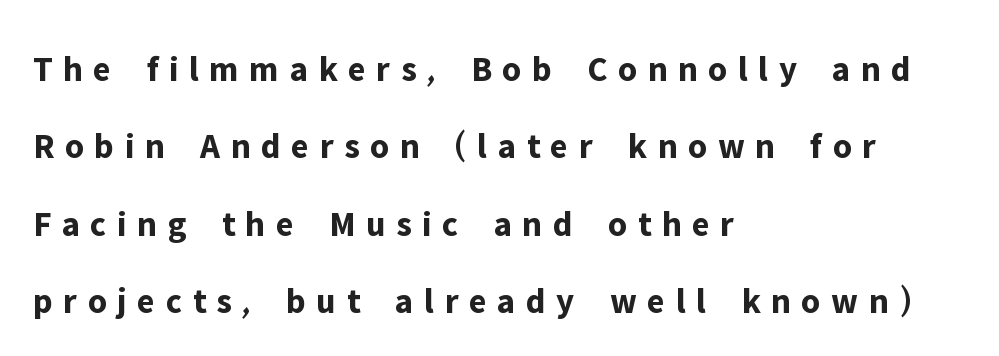
The area under the type is left untouched. The face used here is rendered with a markedly widened letterfit. Think of a printed novel: that variable character pitch is what you see here. You could fit nearly another row in the gap between these rows.
